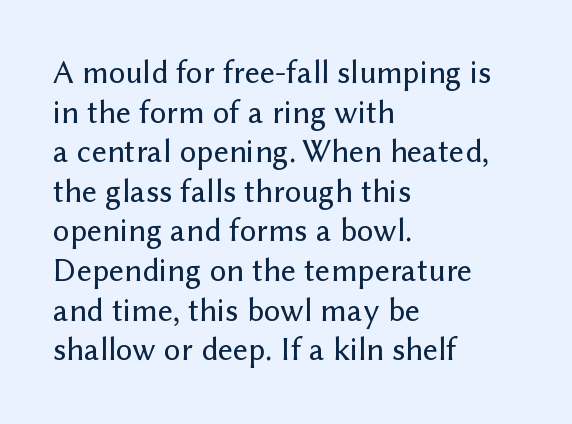
Examine the stroke ends and you'll find no serifs. Is the letter spacing exaggerated? No — it looks like the ordinary default. These lines stack with their left ends in a neat column. Nope, not italic — everything's standing straight. Underlining? Definitely not there.
